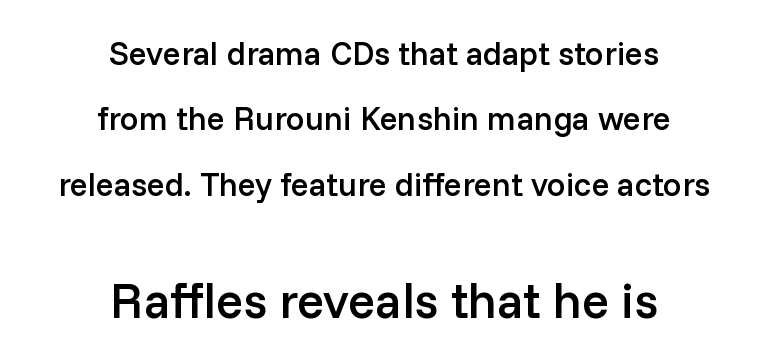
The letters are semibold — heavier than regular but short of a full bold. Does the bottom block carry the larger type? Yes, it does. The block of text is sparse from top to bottom, with ample space between rows. Neither beginnings nor endings align; midpoints do. Compared with typical body copy, the letter spacing here is the same. Is this a sans? Yes — the strokes have no serifs.
